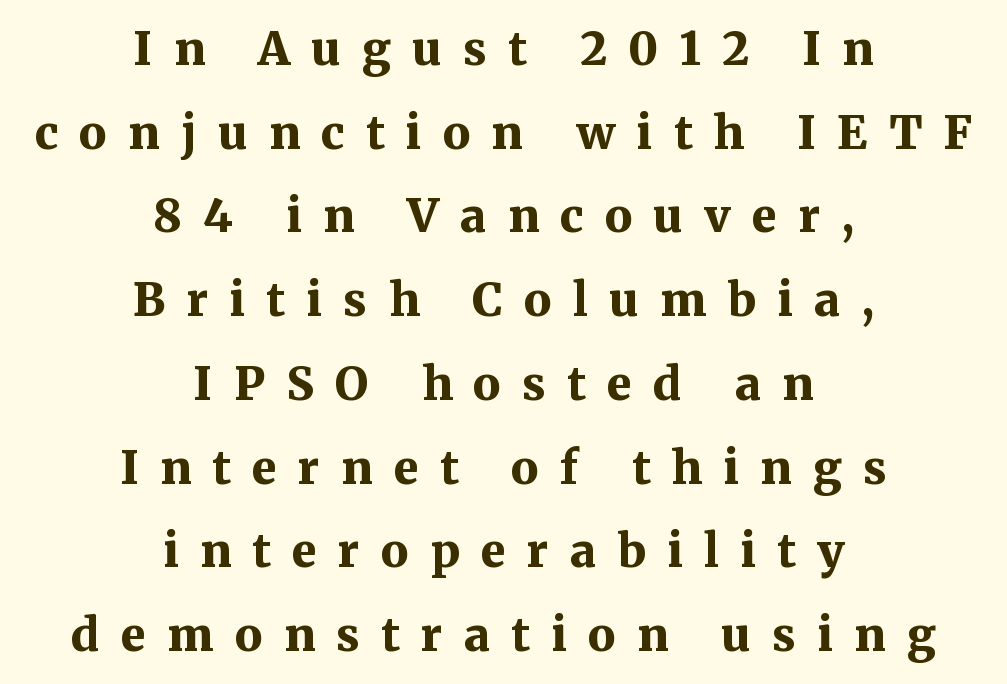
The image shows 46 px bold serif type, upright; set centered, line spacing 1.82x, unusually wide letter spacing (+0.46 em), not underlined; medium stroke contrast and a medium x-height.
